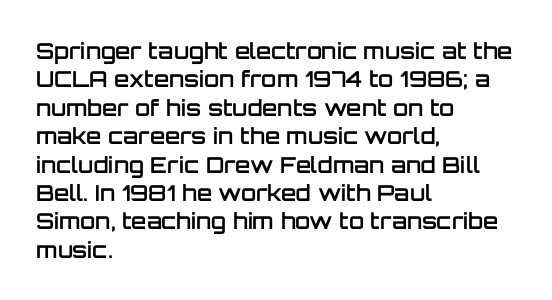
Q: Is the text bold? A: Semi-bold.
Q: Is the text italic (slanted)? A: No, it is upright.
Q: Is the text underlined? A: No.
Q: How is the paragraph aligned? A: Left-aligned.
Q: Is the spacing between letters normal or unusually wide? A: Normal.
Q: Is the spacing between lines tight, normal or loose? A: Normal.
